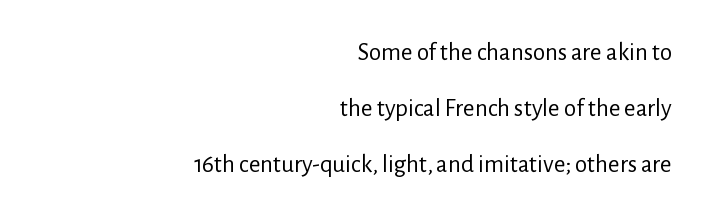
Horizontal alignment here is rightward, an uncommon choice for prose. Heft: none added — not bold. Does extra space separate the letters? No, they use regular spacing. Quick note: underline off. Baseline-to-baseline distance is far greater than the letter height.
